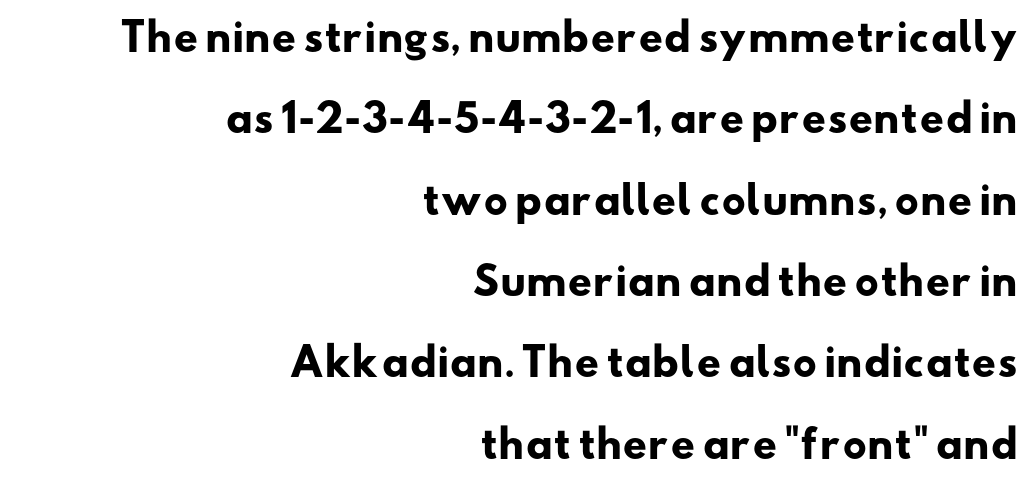
{"serif": "no", "bold": "yes", "weight": "heavy", "width": "wide", "stroke_contrast": "low", "x_height": "small", "monospaced": "no", "underline": "no", "align": "right", "line_spacing": "loose", "line_spacing_ratio": 2.14, "letter_spacing": "normal", "letter_spacing_em": 0.0, "glyph_px": 38}
